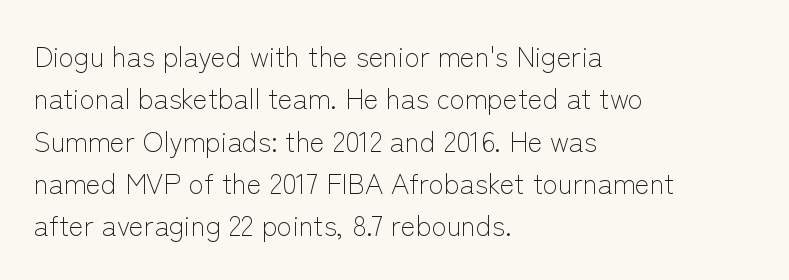
The image shows 28 px light sans-serif type, upright; set left-aligned, normal line spacing (1.51x), normal letter spacing, not underlined; low stroke contrast and a medium x-height.
